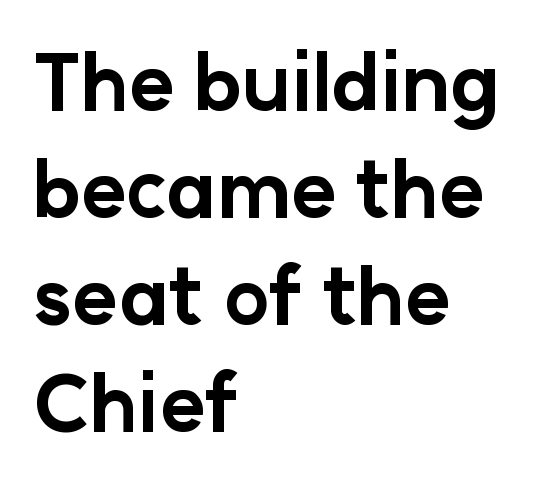
The image shows 78 px bold sans-serif type, upright; set left-aligned, normal line spacing (1.37x), normal letter spacing, not underlined; low stroke contrast and a medium x-height.
